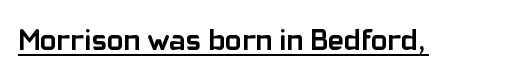
Q: Is the text bold? A: Yes.
Q: Is the text italic (slanted)? A: No, it is upright.
Q: Is the typeface a serif or a sans-serif typeface? A: Sans-serif.
Q: Is the text underlined? A: Yes.
Q: Is the spacing between letters normal or unusually wide? A: Normal.
Q: Width (condensed, normal, or wide)? A: Normal.
Q: Stroke contrast? A: Low.
Q: x-height? A: Medium.
Q: Monospaced? A: No.
